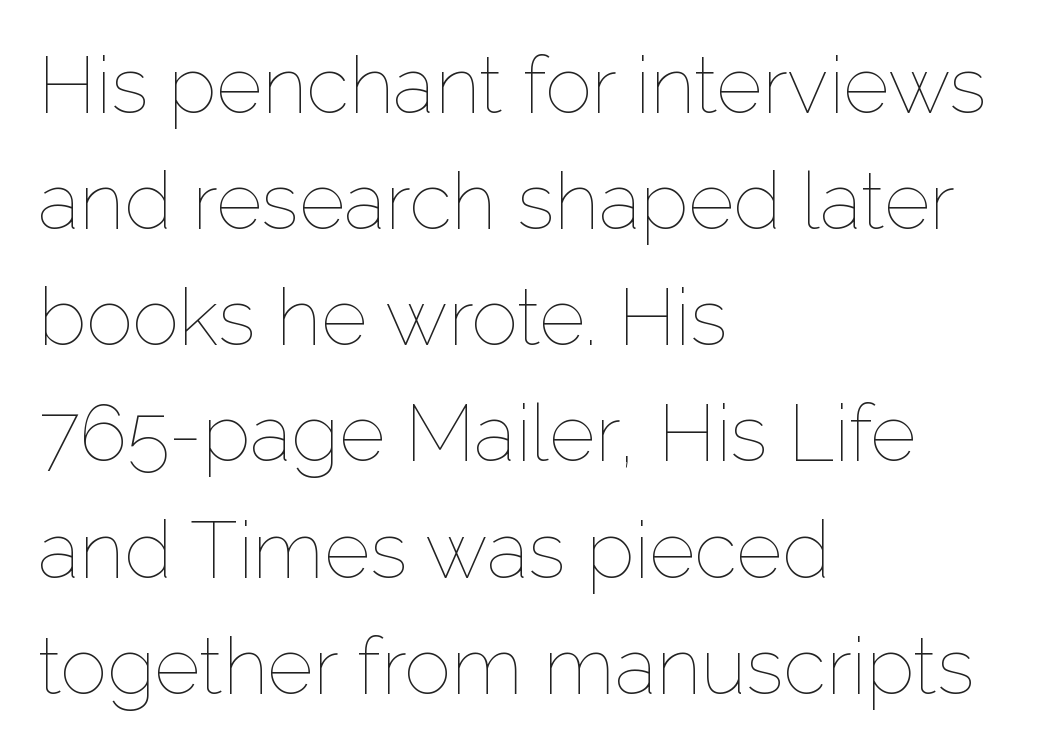
Left-aligned paragraph, ragged on the right. The letters look calm and open, with moderate or lighter stems. Quick note: underline off. Spacing between characters is what you'd get straight out of the box. The type sits square on the baseline with zero lean.
